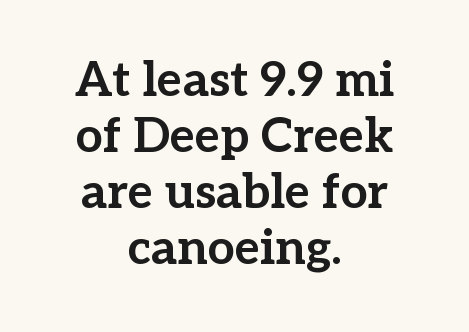
Q: Is the text bold? A: Yes.
Q: Is the text italic (slanted)? A: No, it is upright.
Q: Is the typeface a serif or a sans-serif typeface? A: Serif.
Q: Is the text underlined? A: No.
Q: How is the paragraph aligned? A: Centered.
Q: Is the spacing between letters normal or unusually wide? A: Normal.
Q: Width (condensed, normal, or wide)? A: Normal.
Q: Stroke contrast? A: Low.
Q: x-height? A: Medium.
Q: Monospaced? A: No.
